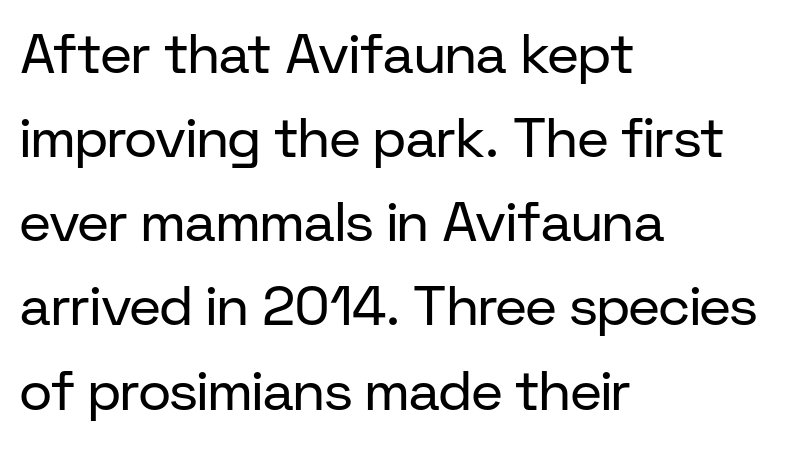
{"serif": "no", "italic": "no", "bold": "no", "weight": "regular", "width": "normal", "stroke_contrast": "low", "x_height": "medium", "monospaced": "no", "underline": "no", "align": "left", "line_spacing": "normal", "line_spacing_ratio": 1.53, "letter_spacing": "normal", "letter_spacing_em": 0.0, "glyph_px": 55}
